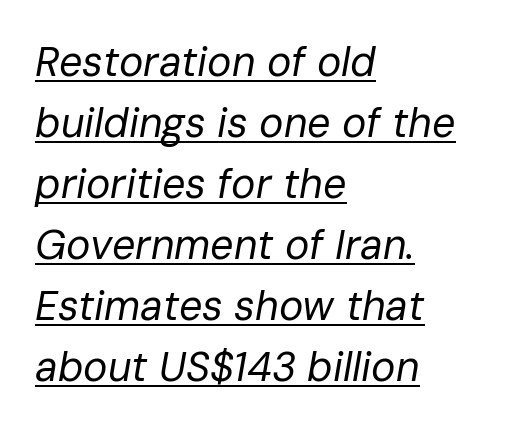
The image shows 41 px regular-weight type, italic (leaning right); set left-aligned, normal line spacing (1.49x), normal letter spacing, underlined; low stroke contrast and a medium x-height.
